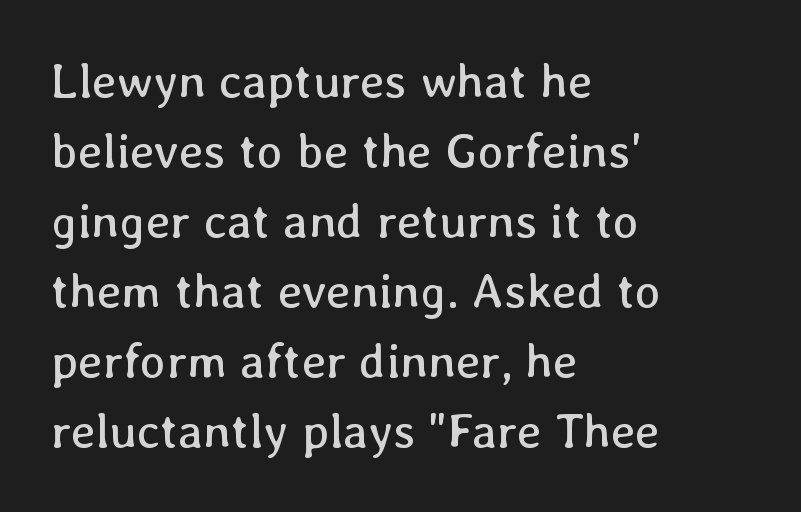
Standard letterfit; no display-style spreading of the glyphs. Just letters on the line, the space beneath them empty. Caption: multi-line text, flush left, ragged right. The block of text has a typical density, with ordinary space between rows. The font is comparable to plain body text, perhaps lighter.
